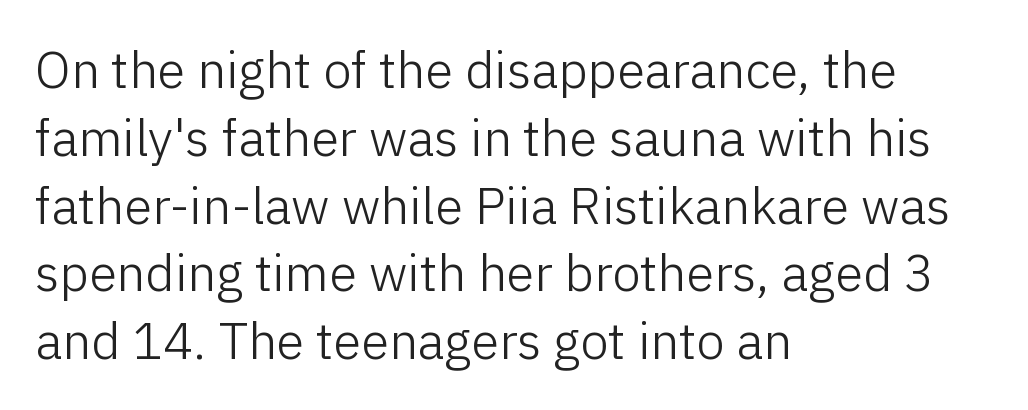
Q: Is the text bold? A: No.
Q: Is the text italic (slanted)? A: No, it is upright.
Q: Is the typeface a serif or a sans-serif typeface? A: Sans-serif.
Q: Is the text underlined? A: No.
Q: How is the paragraph aligned? A: Left-aligned.
Q: Is the spacing between letters normal or unusually wide? A: Normal.
Q: Is the spacing between lines tight, normal or loose? A: Normal.
Q: Width (condensed, normal, or wide)? A: Normal.
Q: Stroke contrast? A: Low.
Q: x-height? A: Medium.
Q: Monospaced? A: No.
